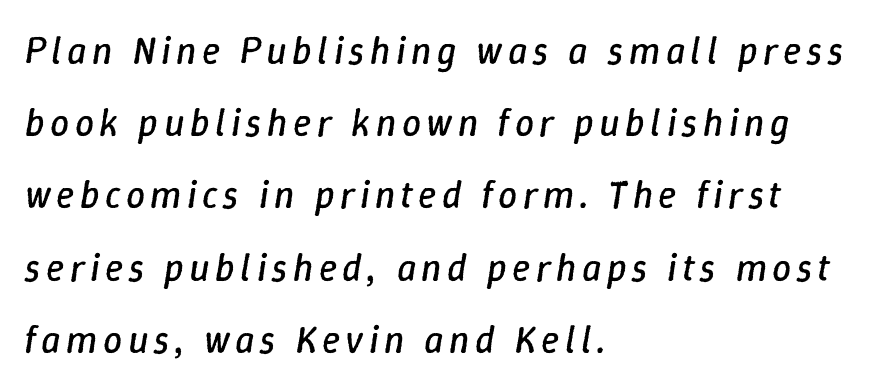
{"italic": "yes", "lean": "right", "slant_degrees": 9, "bold": "no", "weight": "regular", "width": "normal", "stroke_contrast": "low", "x_height": "medium", "monospaced": "no", "underline": "no", "align": "left", "line_spacing": "loose", "line_spacing_ratio": 1.9, "glyph_px": 38}
